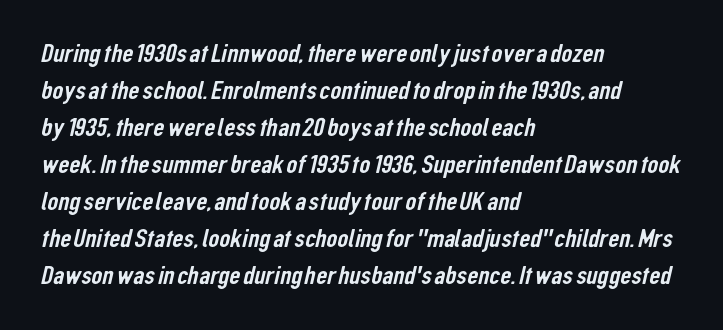
The lines are quadded left. The passage shown stacks its lines at a standard gap. Type without underlining. The passage shown has conventional tracking throughout.
